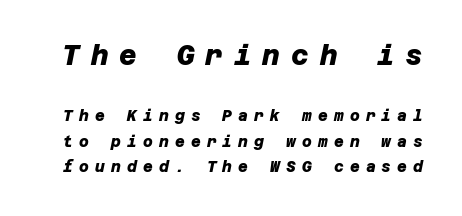
The image shows 27 px bold type; set normal line spacing (1.7x), unusually wide letter spacing (+0.41 em), not underlined; the first (top) block is 1.8x larger.
